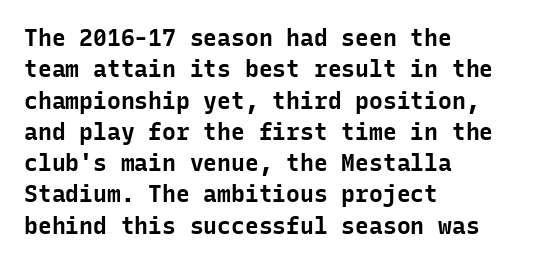
Q: Is the text bold? A: Yes.
Q: Is the text italic (slanted)? A: No, it is upright.
Q: Is the text underlined? A: No.
Q: How is the paragraph aligned? A: Left-aligned.
Q: Is the spacing between letters normal or unusually wide? A: Normal.
Q: Is the spacing between lines tight, normal or loose? A: Normal.
